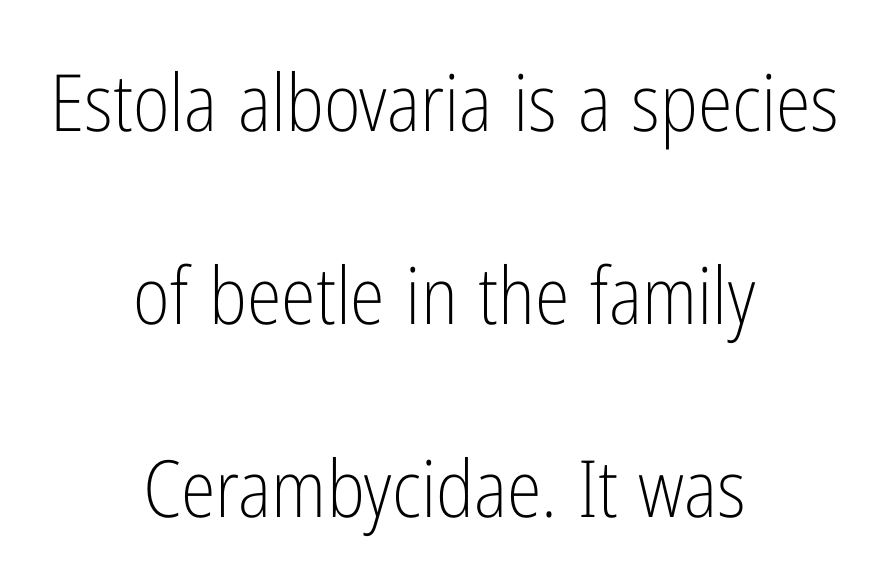
{"serif": "no", "italic": "no", "bold": "no", "weight": "light", "width": "condensed", "stroke_contrast": "low", "x_height": "medium", "monospaced": "no", "underline": "no", "align": "center", "line_spacing": "loose", "line_spacing_ratio": 2.44, "letter_spacing": "normal", "letter_spacing_em": 0.0, "glyph_px": 79}
